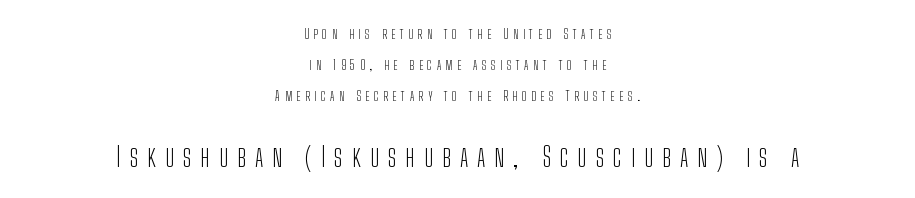
{"italic": "no", "bold": "no", "underline": "no", "align": "center", "line_spacing": "loose", "line_spacing_ratio": 2.22, "letter_spacing": "wide", "letter_spacing_em": 0.33, "larger_block": "second", "size_ratio": 1.93, "glyph_px": 27}
